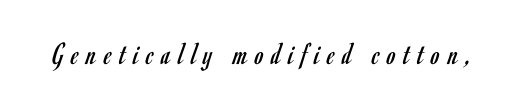
{"serif": "no", "bold": "no", "weight": "regular", "width": "condensed", "stroke_contrast": "low", "x_height": "small", "monospaced": "no", "underline": "no", "letter_spacing": "wide", "letter_spacing_em": 0.24, "glyph_px": 32}
